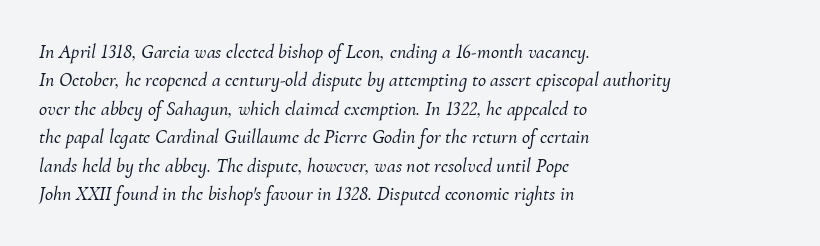
The image shows 20 px text type, italic (leaning right); set left-aligned, normal line spacing (1.42x), normal letter spacing, not underlined.
